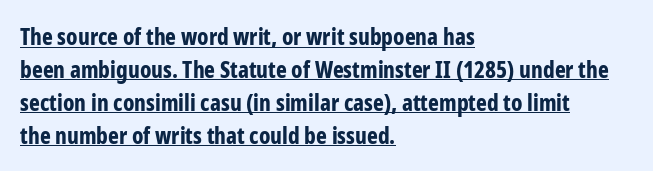
{"italic": "no", "bold": "yes", "underline": "yes", "align": "left", "line_spacing": "normal", "line_spacing_ratio": 1.43, "letter_spacing": "normal", "letter_spacing_em": 0.0, "glyph_px": 23}
